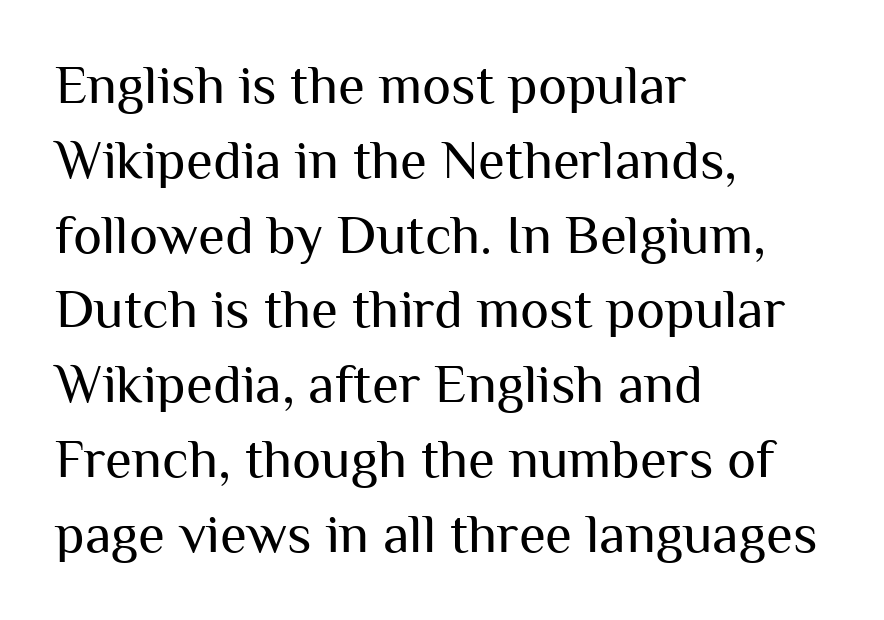
{"serif": "no", "italic": "no", "bold": "no", "weight": "regular", "width": "normal", "stroke_contrast": "medium", "x_height": "medium", "monospaced": "no", "underline": "no", "align": "left", "line_spacing": "normal", "line_spacing_ratio": 1.36, "letter_spacing": "normal", "letter_spacing_em": 0.0, "glyph_px": 55}
